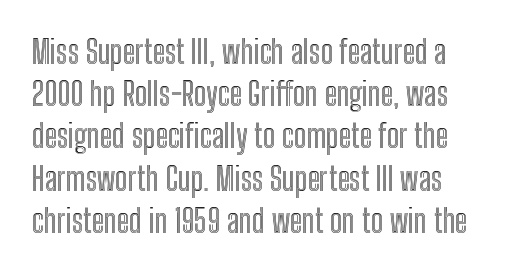
Q: Is the text italic (slanted)? A: No, it is upright.
Q: Is the text underlined? A: No.
Q: Is the spacing between letters normal or unusually wide? A: Normal.
Q: Is the spacing between lines tight, normal or loose? A: Normal.
Q: Width (condensed, normal, or wide)? A: Condensed.
Q: x-height? A: Medium.
Q: Monospaced? A: No.
